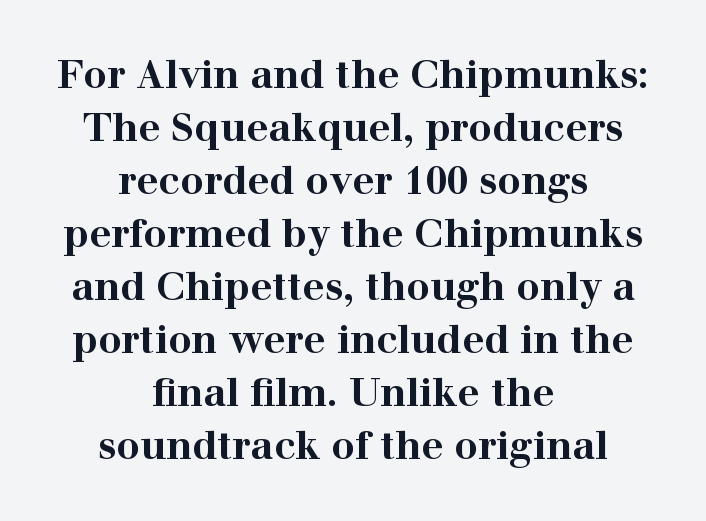
Nobody drew a line under any word here. The glyphs in this specimen are seriffed. You can tell it's not italic because the verticals are truly vertical. These lines sit exactly where default settings would place them. Does extra space separate the letters? No, they use regular spacing.
